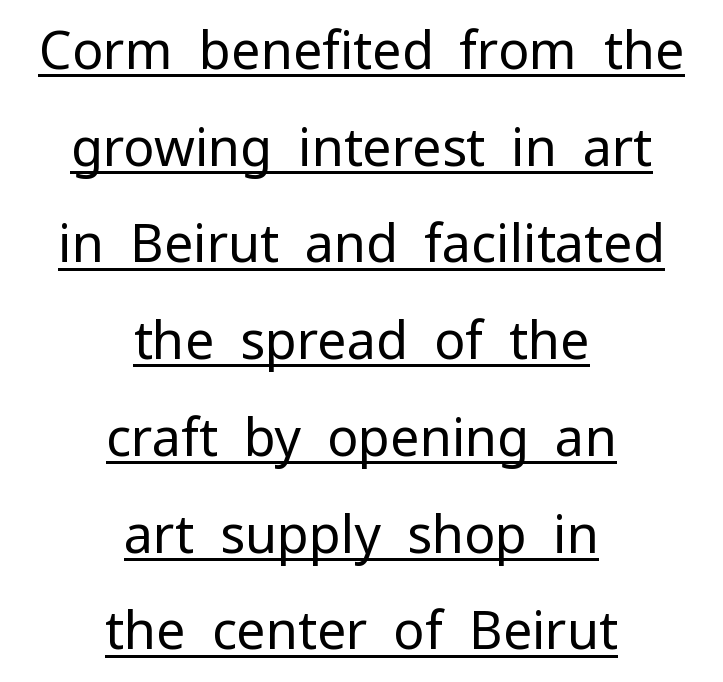
A roman cut, with each character standing at attention. Think of a printed novel: that variable character pitch is what you see here. The strokes are not fattened; the text isn't bold. One-word summary of the alignment: center. Nope, no serifs anywhere on these letters. The typesetter has applied underlining to the passage shown.
